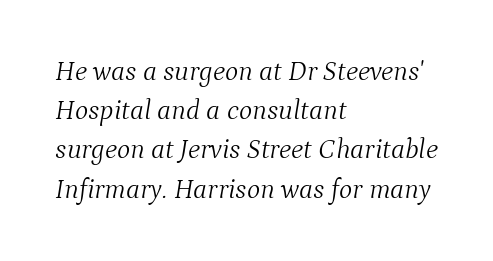
The rendering keeps characters at their native spacing. This rendering features lettering with no underline. The rendering uses natural spacing where letterforms have individual widths. The paragraph shown leans on its left margin. Each letter's strokes conclude with small projecting serifs.
